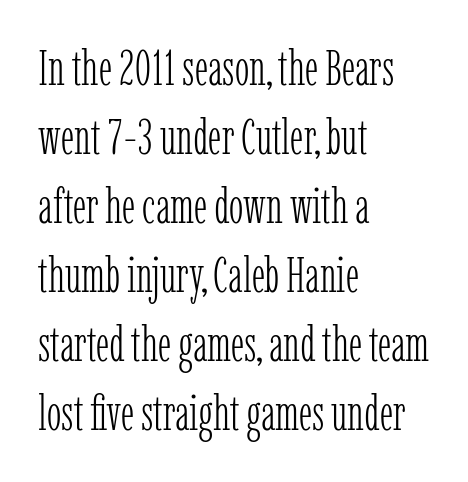
Q: Is the text bold? A: No.
Q: Is the text italic (slanted)? A: No, it is upright.
Q: Is the typeface a serif or a sans-serif typeface? A: Serif.
Q: Is the text underlined? A: No.
Q: How is the paragraph aligned? A: Left-aligned.
Q: Is the spacing between letters normal or unusually wide? A: Normal.
Q: Is the spacing between lines tight, normal or loose? A: Normal.
Q: Width (condensed, normal, or wide)? A: Condensed.
Q: Stroke contrast? A: Low.
Q: x-height? A: Medium.
Q: Monospaced? A: No.
